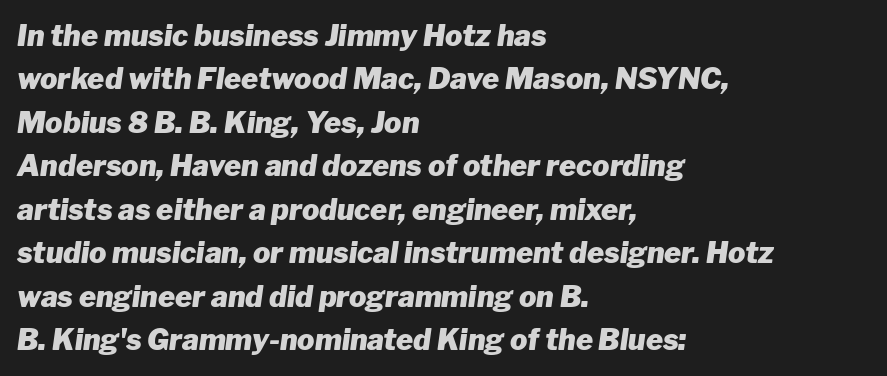
{"italic": "yes", "lean": "right", "slant_degrees": 8, "bold": "yes", "weight": "heavy", "width": "normal", "stroke_contrast": "low", "x_height": "medium", "monospaced": "no", "underline": "no", "align": "left", "line_spacing": "normal", "line_spacing_ratio": 1.5, "letter_spacing": "normal", "letter_spacing_em": 0.0, "glyph_px": 29}
